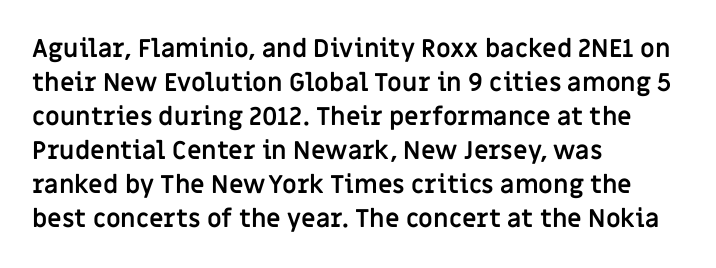
Just letters on the line, the space beneath them empty. No italicization has been applied; the sample stays upright. The rows are spaced the way most documents space them. The glyphs have the mass of a bold cut. Look at the tracking — it's just the regular setting, nothing added. Each line starts at the same left margin while the right side varies.
